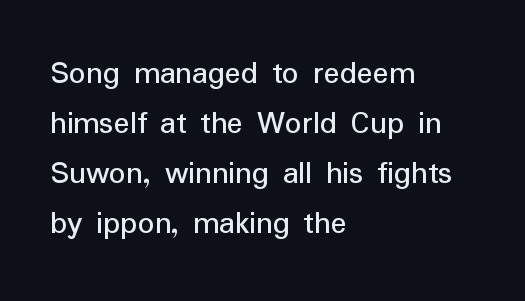
Q: Is the text bold? A: No.
Q: Is the text italic (slanted)? A: No, it is upright.
Q: Is the typeface a serif or a sans-serif typeface? A: Sans-serif.
Q: Is the text underlined? A: No.
Q: How is the paragraph aligned? A: Left-aligned.
Q: Is the spacing between letters normal or unusually wide? A: Normal.
Q: Is the spacing between lines tight, normal or loose? A: Normal.
Q: Width (condensed, normal, or wide)? A: Normal.
Q: Stroke contrast? A: Low.
Q: x-height? A: Medium.
Q: Monospaced? A: No.
